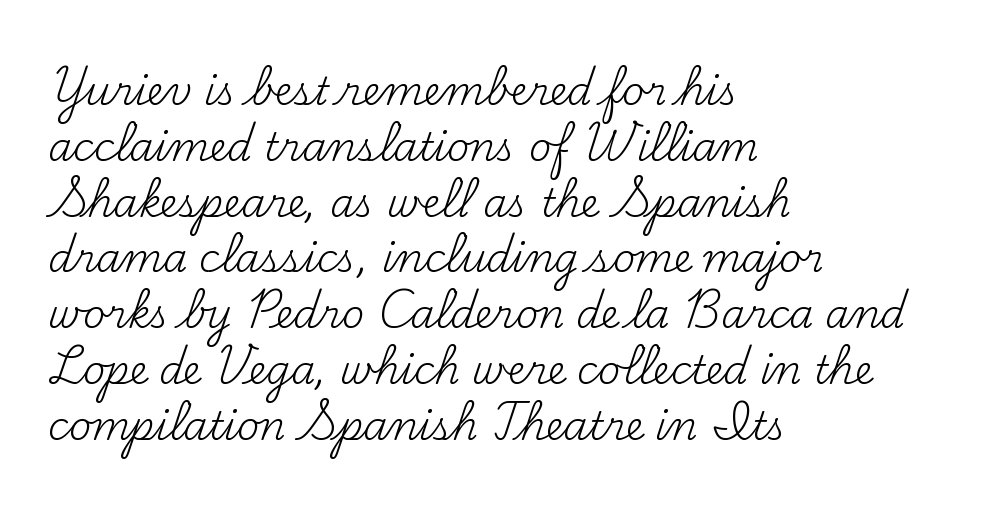
The image shows 39 px regular-weight serif type; set left-aligned, normal line spacing (1.43x), normal letter spacing, not underlined; medium stroke contrast and a small x-height.
